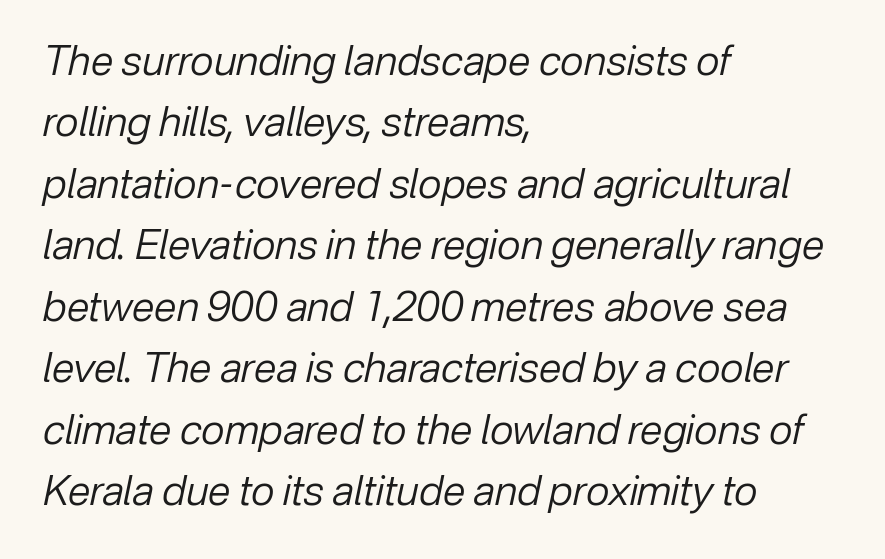
{"italic": "yes", "lean": "right", "slant_degrees": 12, "bold": "no", "weight": "regular", "width": "normal", "stroke_contrast": "low", "x_height": "medium", "monospaced": "no", "underline": "no", "align": "left", "line_spacing": "normal", "line_spacing_ratio": 1.5, "letter_spacing": "normal", "letter_spacing_em": 0.0, "glyph_px": 41}
